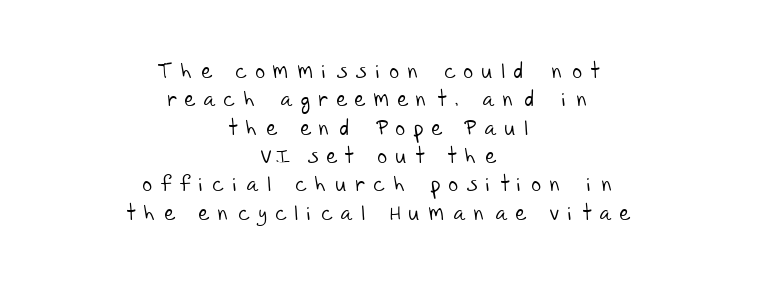
Q: Is the text bold? A: No.
Q: Is the text underlined? A: No.
Q: How is the paragraph aligned? A: Centered.
Q: Is the spacing between letters normal or unusually wide? A: Unusually wide.
Q: Is the spacing between lines tight, normal or loose? A: Normal.
